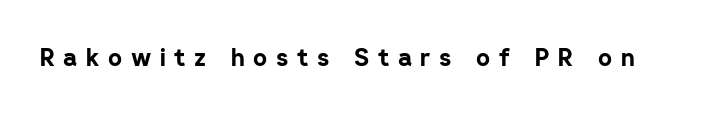
{"italic": "no", "bold": "yes", "underline": "no", "letter_spacing": "wide", "letter_spacing_em": 0.36, "glyph_px": 24}
